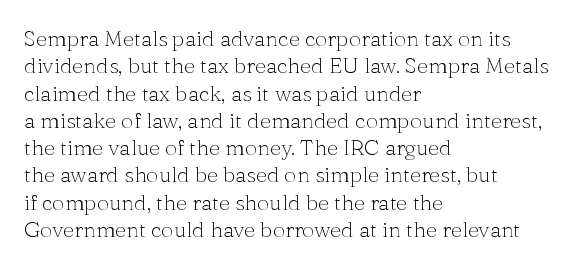
The image shows 22 px text type, upright; set left-aligned, line spacing 1.24x, normal letter spacing, not underlined.
